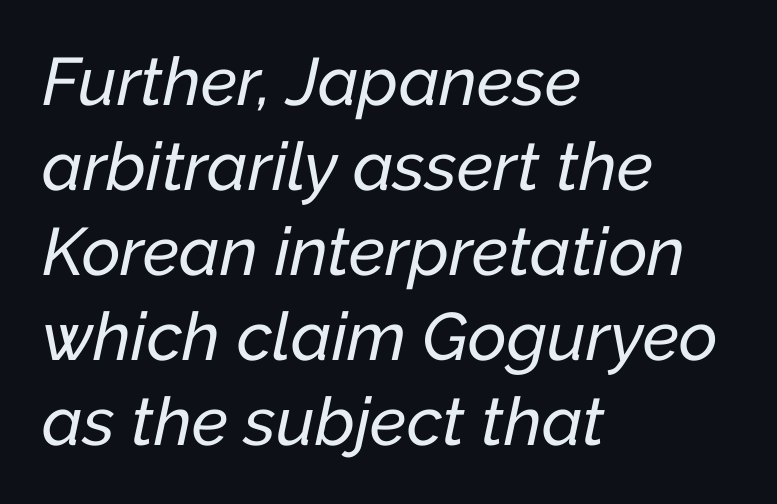
Each row of text sits above clean, open space. A typesetter would mark this as italic. The compositor pushed each line to the left boundary. Whoever set this chose a conventional vertical rhythm. Does extra space separate the letters? No, they use regular spacing. Spacing verdict: proportional, widths tailored to each character.
